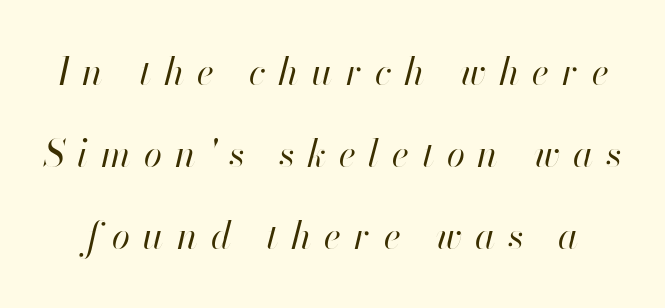
The string is rendered with underlining switched off. It's the slanting kind of type. Unbolded letterforms with no extra heft. Interline gaps are noticeably wide in this sample. Think of a printed novel: that variable character pitch is what you see here.
